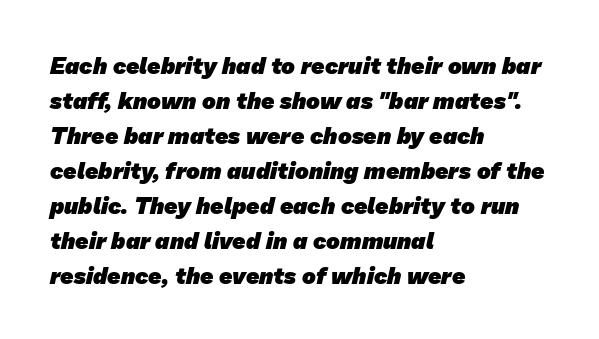
Each glyph is drawn with heavy, bold strokes. This rendering features lettering with no underline. Successive baselines arrive at the customary interval. Which margin do the lines hug? The left one — the right edge is uneven.
